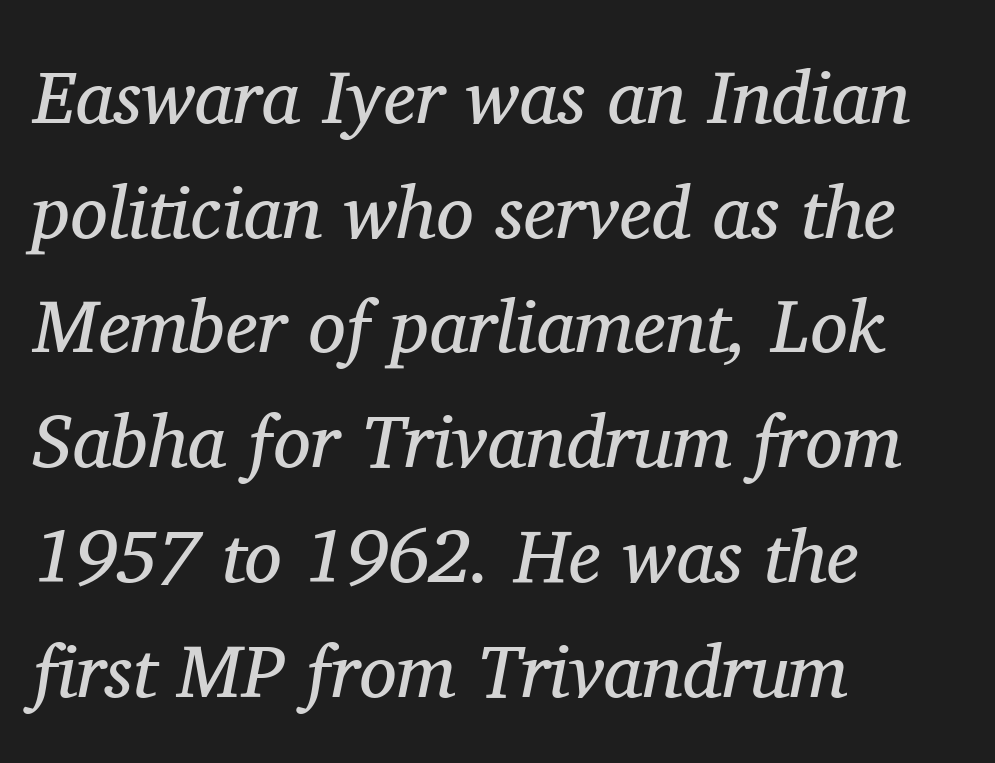
{"serif": "yes", "italic": "yes", "lean": "right", "slant_degrees": 11, "bold": "no", "weight": "regular", "width": "normal", "stroke_contrast": "medium", "x_height": "medium", "monospaced": "no", "underline": "no", "align": "left", "line_spacing": "normal", "line_spacing_ratio": 1.53, "letter_spacing": "normal", "letter_spacing_em": 0.0, "glyph_px": 75}
